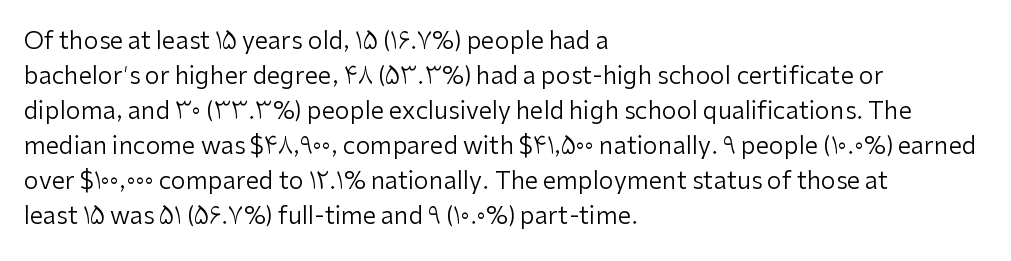
The image shows 24 px text type, upright; set left-aligned, normal line spacing (1.46x), normal letter spacing, not underlined.
